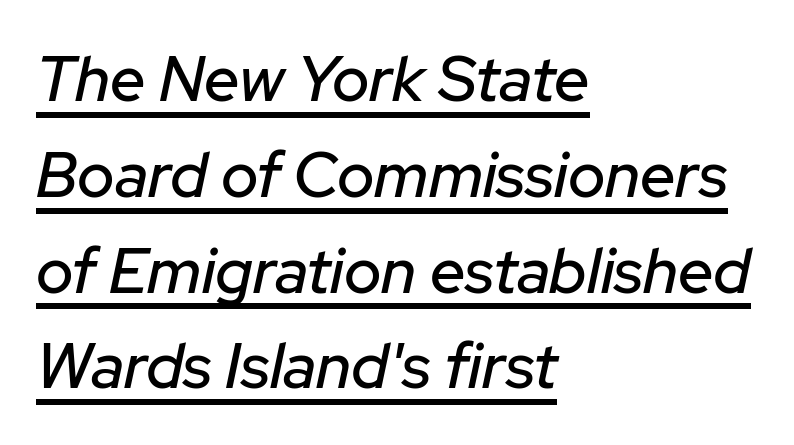
{"italic": "yes", "lean": "right", "slant_degrees": 12, "width": "normal", "stroke_contrast": "low", "x_height": "medium", "monospaced": "no", "underline": "yes", "align": "left", "line_spacing": "normal", "line_spacing_ratio": 1.52, "letter_spacing": "normal", "letter_spacing_em": 0.0, "glyph_px": 63}
